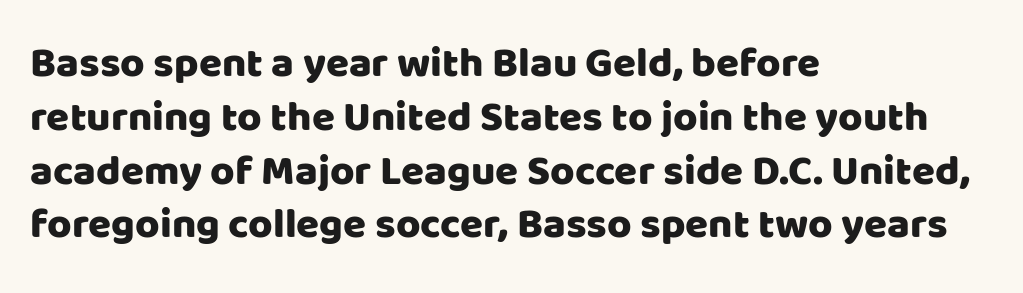
Q: Is the text italic (slanted)? A: No, it is upright.
Q: Is the typeface a serif or a sans-serif typeface? A: Sans-serif.
Q: Is the text underlined? A: No.
Q: How is the paragraph aligned? A: Left-aligned.
Q: Is the spacing between letters normal or unusually wide? A: Normal.
Q: Is the spacing between lines tight, normal or loose? A: Normal.
Q: Width (condensed, normal, or wide)? A: Normal.
Q: Stroke contrast? A: Low.
Q: x-height? A: Large.
Q: Monospaced? A: No.
